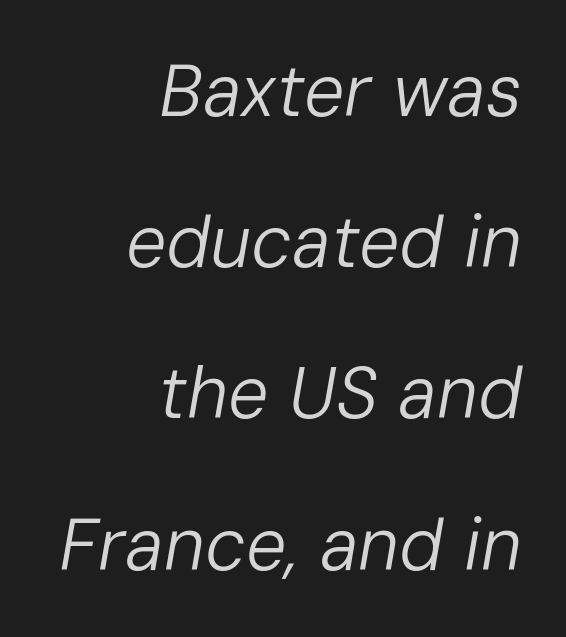
The image shows 72 px regular-weight type, italic (leaning right); set right-aligned, loose line spacing (2.1x), normal letter spacing, not underlined; low stroke contrast and a medium x-height.
